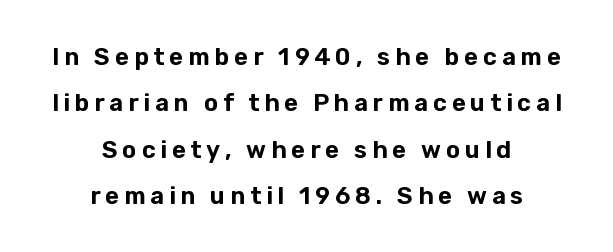
Interline gaps are noticeably wide in this sample. Teacher's note: observe the equal gaps on both sides — that is centered alignment. The face used here is rendered with a markedly widened letterfit. Vertical strokes here are truly vertical. Unmarked baselines from the first word to the last.
